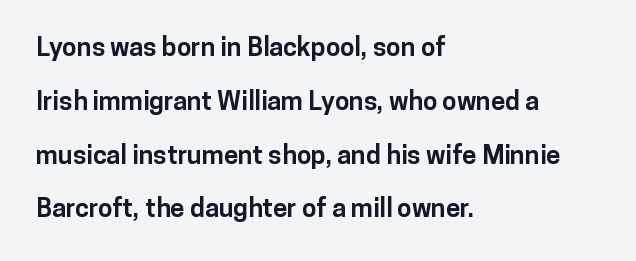
The image shows 26 px bold type, upright; set left-aligned, loose line spacing (2.07x), normal letter spacing, not underlined.
